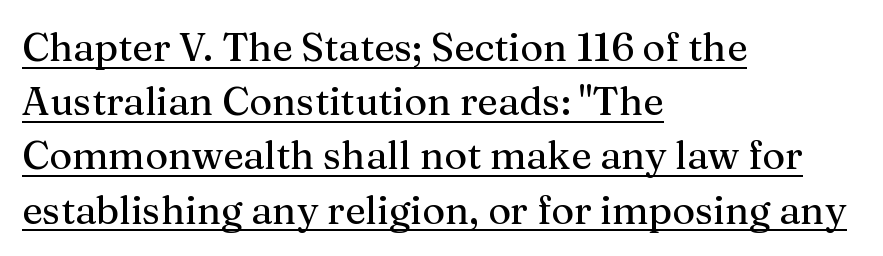
{"serif": "yes", "italic": "no", "width": "normal", "stroke_contrast": "medium", "x_height": "medium", "monospaced": "no", "underline": "yes", "align": "left", "line_spacing": "normal", "line_spacing_ratio": 1.39, "letter_spacing": "normal", "letter_spacing_em": 0.0, "glyph_px": 39}
